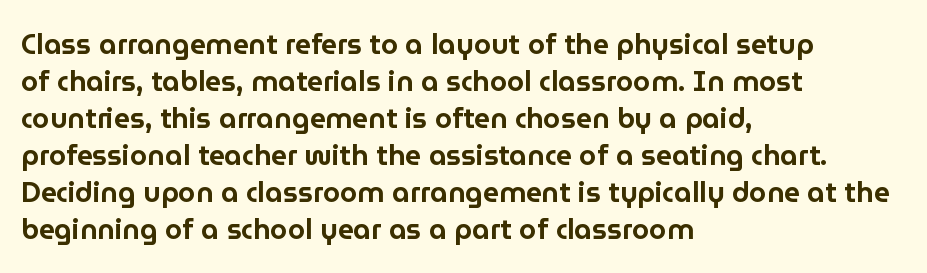
The setting favours the left margin, as ordinary paragraphs usually do. Note the varied advance widths — an 'i' is clearly narrower than an 'm'. It's the straight-up-and-down kind of type. These lines sit exactly where default settings would place them.
